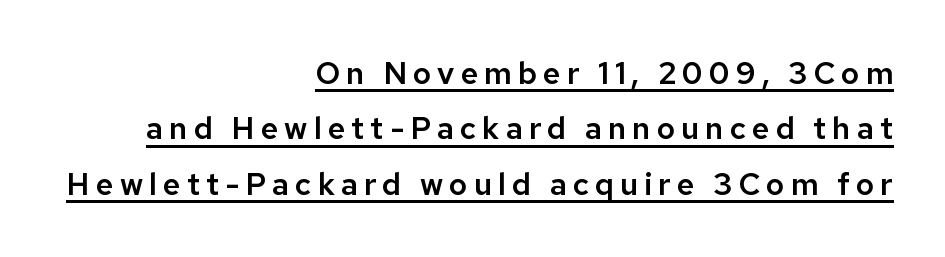
{"serif": "no", "italic": "no", "width": "normal", "stroke_contrast": "low", "x_height": "medium", "monospaced": "no", "underline": "yes", "align": "right", "line_spacing_ratio": 1.79, "glyph_px": 31}
